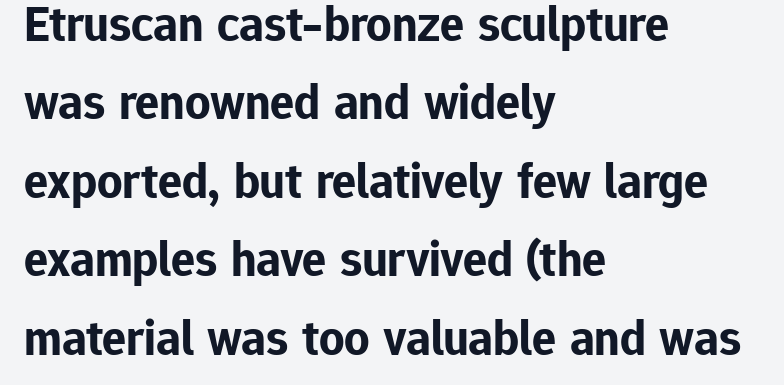
Check under the words: just untouched page. Do the characters align in a grid? No, the font is proportional. Does the weight exceed regular? Yes, all the way to bold. A typesetter would call this leading conventional body-copy spacing. The tracking reads as untouched default to a designer's eye. Check where the strokes stop: nothing finishes them off — pure sans.
